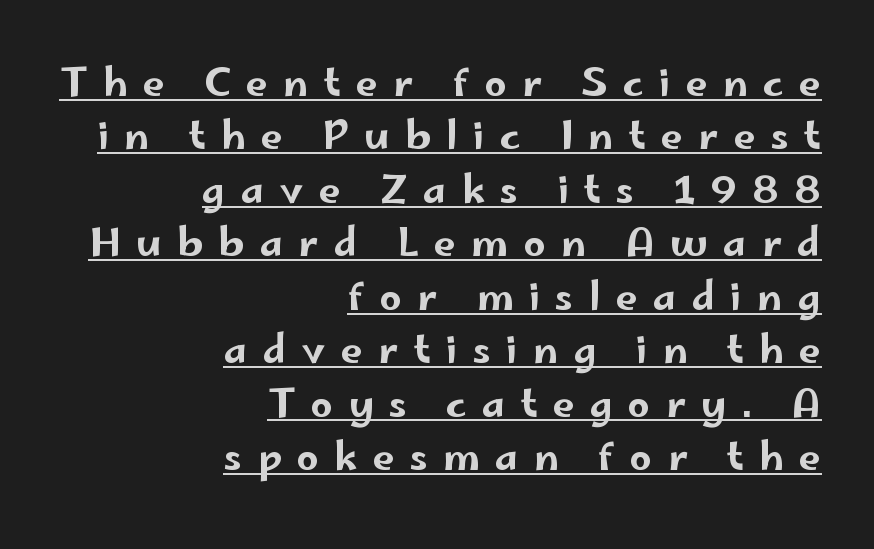
What's the leading like? Ordinary, nothing unusual. Casual observation: everything's shoved over to the right. Do the letters lean? They stand straight. You could not count columns in this text — the font is proportionally spaced. This rendering widens character spacing well past its baseline value. The characters display no serif detailing; their extremities are plain.
